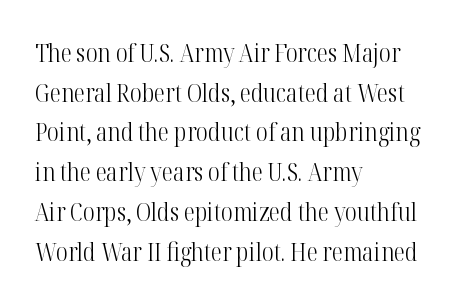
No italicization has been applied; the sample stays upright. Which margin do the lines hug? The left one — the right edge is uneven. Interline gaps are of average width in this sample. Descender tails drop into unmarked territory.
